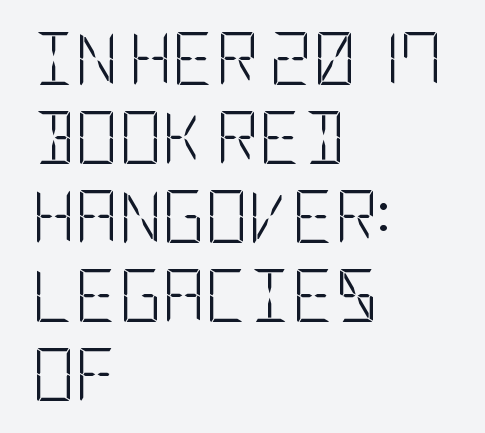
Weight: in the light-to-regular range. Notice how the stems are strictly vertical — no italics here. The rendering shows plain stroke endings on the letterforms — a sans-serif design. The baseline area is clear. In terms of leading, this rendering sits right in the middle. Caption: multi-line text, flush left, ragged right.
